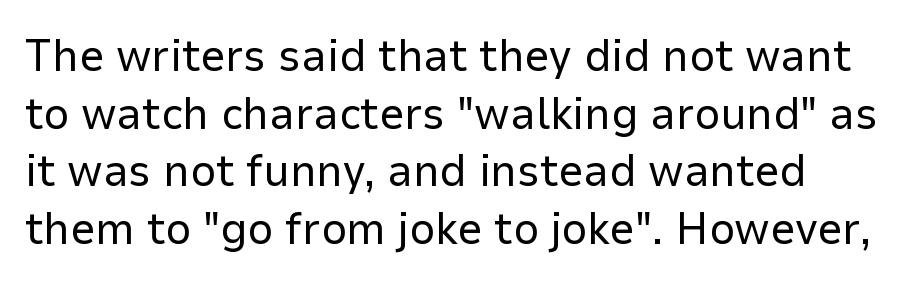
The image shows 45 px regular-weight sans-serif type, upright; set left-aligned, normal line spacing (1.28x), normal letter spacing, not underlined; low stroke contrast and a medium x-height.
